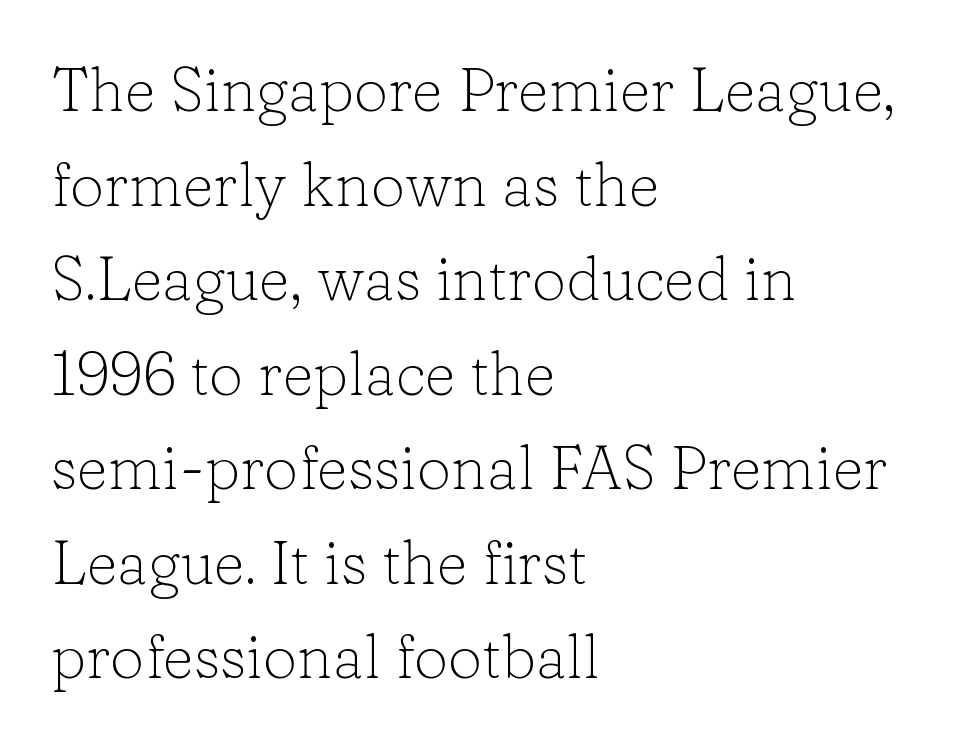
The image shows 61 px light serif type, upright; set left-aligned, normal line spacing (1.55x), normal letter spacing, not underlined; low stroke contrast and a medium x-height.
